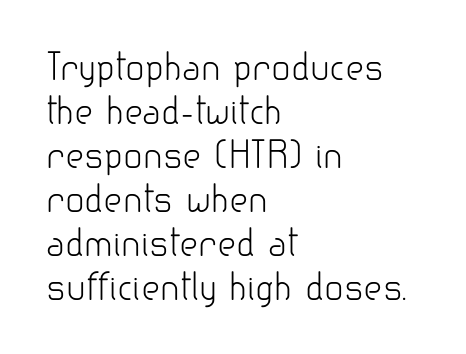
Q: Is the text bold? A: No.
Q: Is the text italic (slanted)? A: No, it is upright.
Q: Is the typeface a serif or a sans-serif typeface? A: Sans-serif.
Q: Is the text underlined? A: No.
Q: How is the paragraph aligned? A: Left-aligned.
Q: Is the spacing between letters normal or unusually wide? A: Normal.
Q: Width (condensed, normal, or wide)? A: Normal.
Q: Stroke contrast? A: Low.
Q: x-height? A: Small.
Q: Monospaced? A: No.
